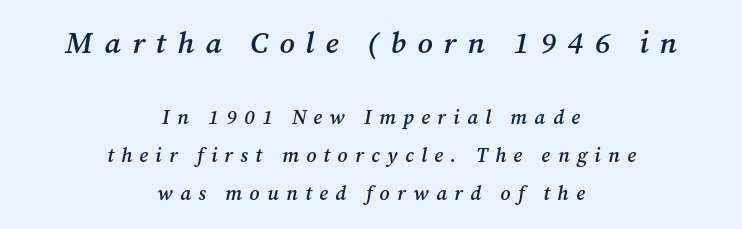
The image shows 30 px semibold serif type, italic (leaning right); set centered, loose line spacing (1.92x), unusually wide letter spacing (+0.37 em), not underlined; the first (top) block is 1.5x larger; medium stroke contrast and a medium x-height.
